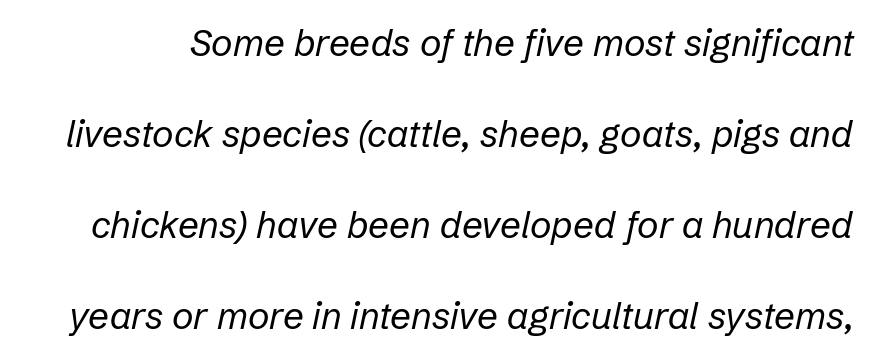
The image shows 37 px regular-weight type, italic (leaning right); set loose line spacing (2.46x), normal letter spacing, not underlined; low stroke contrast and a medium x-height.
